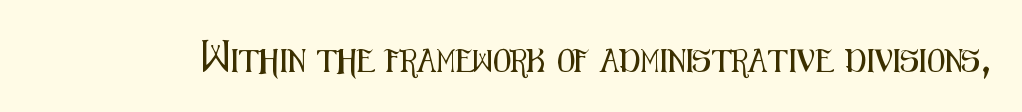
The image shows 23 px text type, upright; set normal letter spacing, not underlined.
